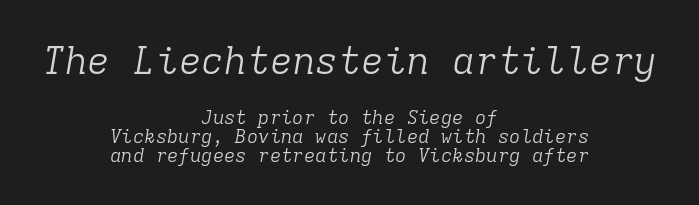
The zone under the glyphs is completely vacant. Stem width sits at or under what a default text font uses. Caption: upper text group enlarged, lower text group reduced. Summary of vertical rhythm: compact, with narrow interline spacing.
